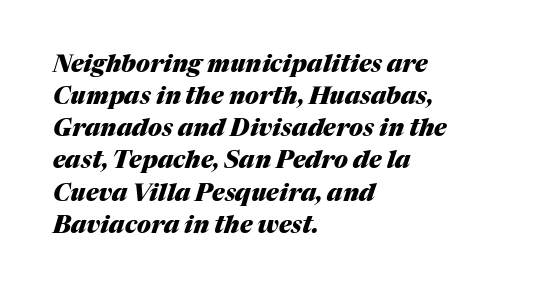
A bare baseline throughout the passage. Yep, that's italic — everything's leaning. These lines carry a lot of weight — the face is fully bold. Short note: letters normally spaced. Teacher's note: observe the even left margin — that is flush-left alignment.
